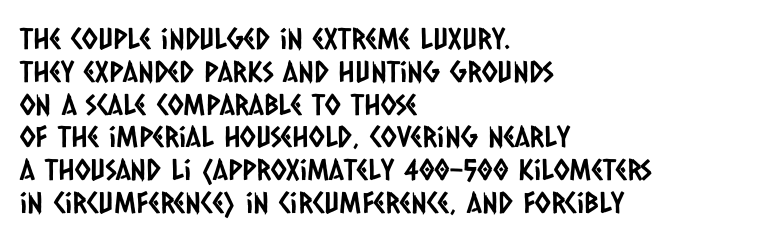
{"serif": "no", "width": "condensed", "stroke_contrast": "low", "x_height": "large", "monospaced": "no", "underline": "no", "align": "left", "line_spacing": "tight", "line_spacing_ratio": 1.13, "letter_spacing": "normal", "letter_spacing_em": 0.0, "glyph_px": 29}
